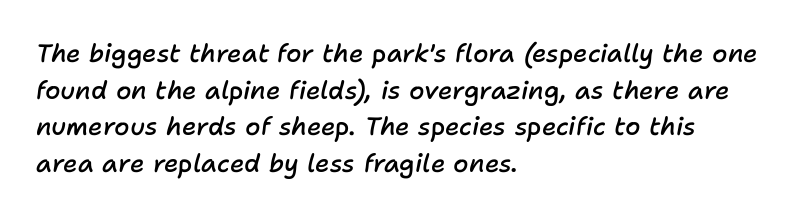
Q: Is the text bold? A: Semi-bold.
Q: Is the text italic (slanted)? A: Yes, it leans right by about 11 degrees.
Q: Is the text underlined? A: No.
Q: How is the paragraph aligned? A: Left-aligned.
Q: Is the spacing between letters normal or unusually wide? A: Normal.
Q: Is the spacing between lines tight, normal or loose? A: Normal.
